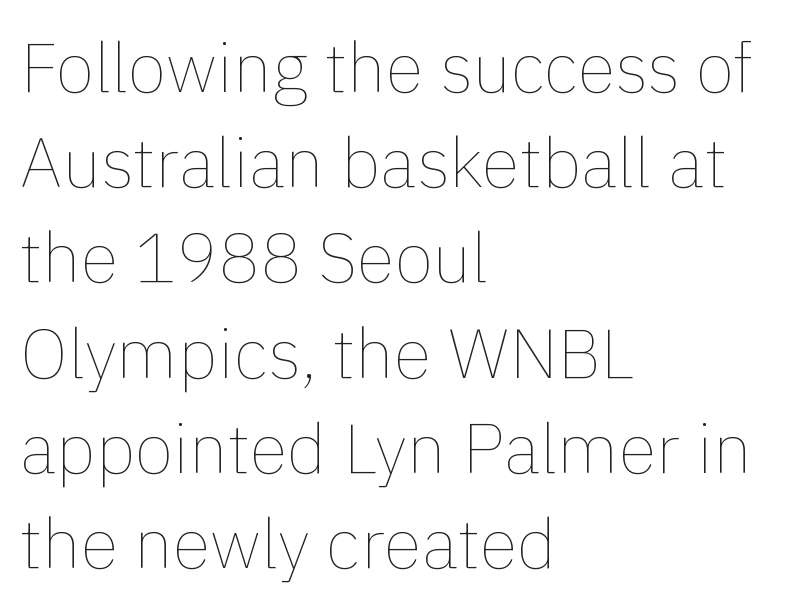
The image shows 70 px thin type, upright; set left-aligned, normal line spacing (1.36x), normal letter spacing, not underlined; a medium x-height.
